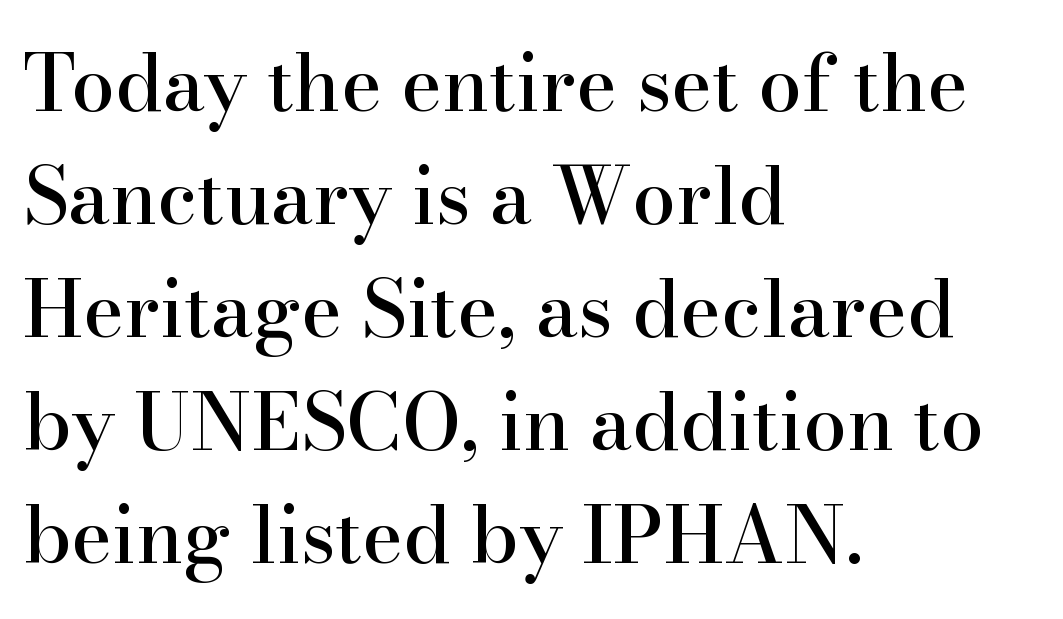
The image shows 78 px serif type, upright; set left-aligned, normal line spacing (1.45x), normal letter spacing, not underlined; high stroke contrast and a small x-height.
